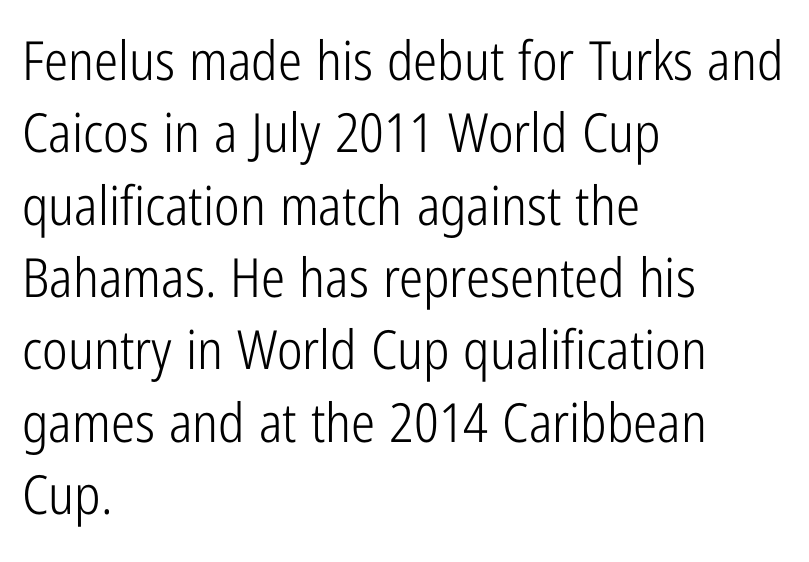
{"serif": "no", "italic": "no", "bold": "no", "weight": "light", "width": "condensed", "stroke_contrast": "low", "x_height": "medium", "monospaced": "no", "underline": "no", "align": "left", "line_spacing": "normal", "line_spacing_ratio": 1.34, "letter_spacing": "normal", "letter_spacing_em": 0.0, "glyph_px": 54}
